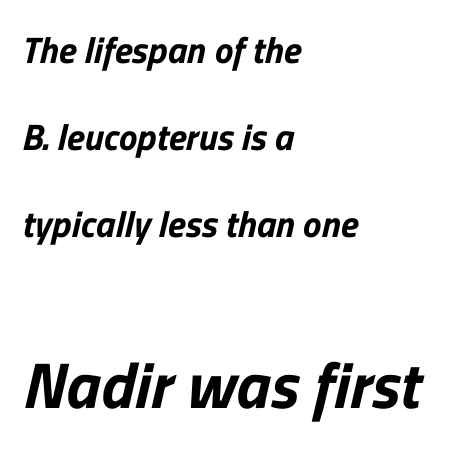
{"serif": "no", "width": "normal", "stroke_contrast": "low", "x_height": "medium", "monospaced": "no", "underline": "no", "align": "left", "line_spacing": "loose", "line_spacing_ratio": 2.35, "letter_spacing": "normal", "letter_spacing_em": 0.0, "larger_block": "second", "size_ratio": 1.76, "glyph_px": 65}
